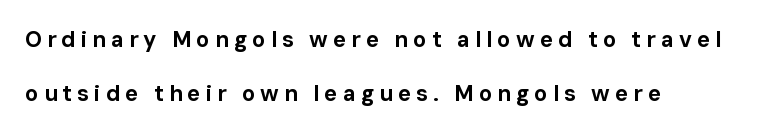
The lines are spread far apart with generous leading. Students, note that the glyphs here are deliberately spaced far apart. Is there any slant? The stems are plumb. This is heavy type, rendered in bold. Notice how the passage keeps a crisp vertical edge on the left only. A bare baseline throughout the passage.
